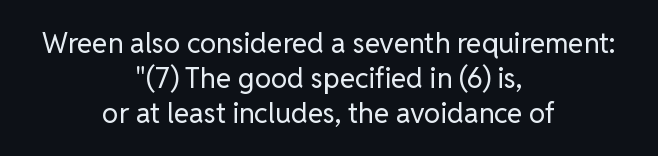
Q: Is the text bold? A: No.
Q: Is the text italic (slanted)? A: No, it is upright.
Q: Is the typeface a serif or a sans-serif typeface? A: Sans-serif.
Q: Is the text underlined? A: No.
Q: How is the paragraph aligned? A: Centered.
Q: Is the spacing between letters normal or unusually wide? A: Normal.
Q: Is the spacing between lines tight, normal or loose? A: Normal.
Q: Width (condensed, normal, or wide)? A: Normal.
Q: Stroke contrast? A: Low.
Q: x-height? A: Medium.
Q: Monospaced? A: No.
